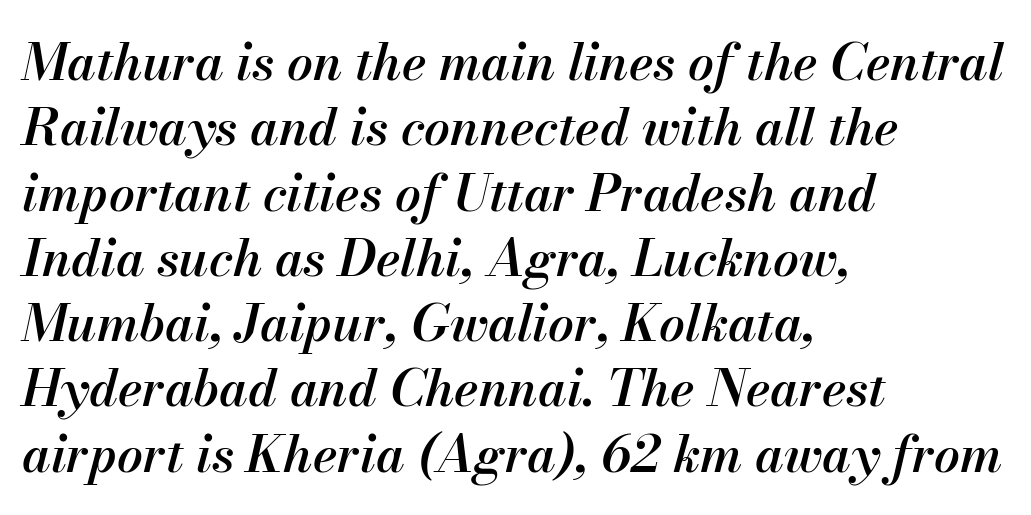
Do the characters align in a grid? No, the font is proportional. There's an unmistakable incline to the writing here. Is the letter spacing exaggerated? No — it looks like the ordinary default. Honestly, the row spacing looks completely unremarkable. Stroke thickness is moderately raised; the sample reads as semibold.
